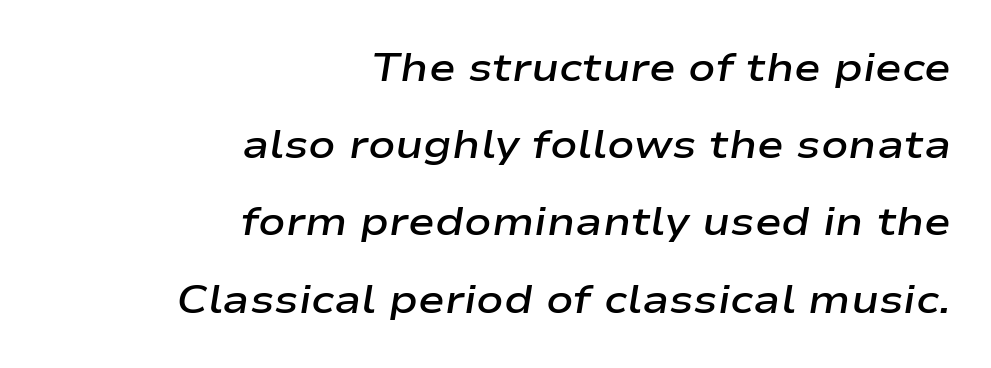
{"italic": "yes", "lean": "right", "slant_degrees": 9, "bold": "semi", "weight": "semibold", "width": "wide", "stroke_contrast": "low", "x_height": "medium", "monospaced": "no", "underline": "no", "align": "right", "line_spacing": "loose", "line_spacing_ratio": 1.93, "letter_spacing": "normal", "letter_spacing_em": 0.0, "glyph_px": 40}
